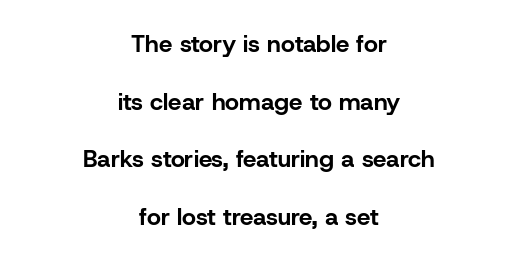
{"italic": "no", "bold": "yes", "underline": "no", "align": "center", "line_spacing": "loose", "line_spacing_ratio": 2.4, "letter_spacing": "normal", "letter_spacing_em": 0.0, "glyph_px": 24}
